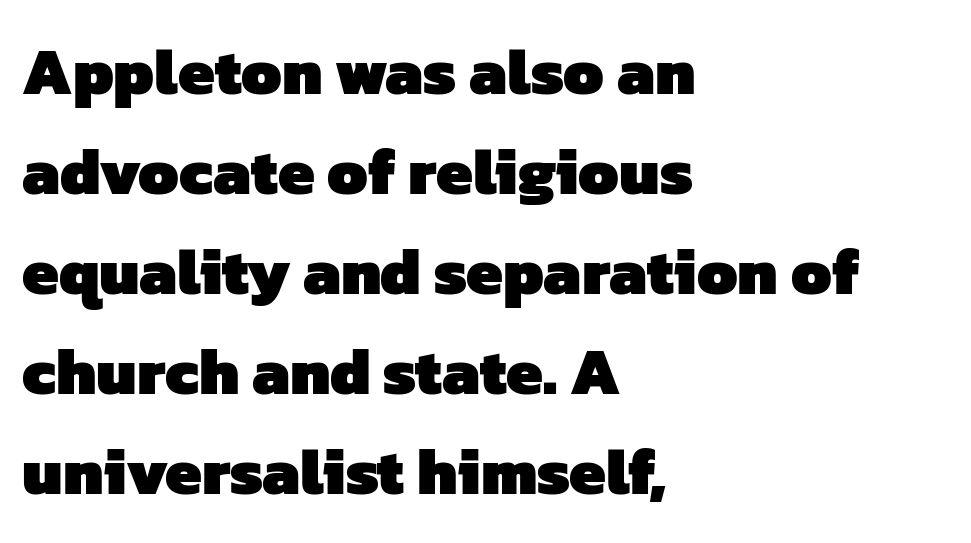
{"serif": "no", "bold": "yes", "weight": "heavy", "width": "normal", "stroke_contrast": "low", "x_height": "medium", "monospaced": "no", "underline": "no", "align": "left", "line_spacing": "normal", "line_spacing_ratio": 1.54, "letter_spacing": "normal", "letter_spacing_em": 0.0, "glyph_px": 65}
